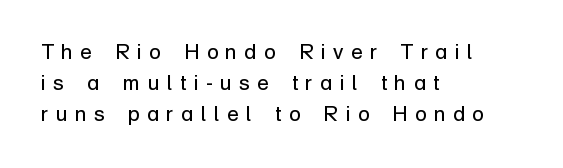
Q: Is the text bold? A: No.
Q: Is the text italic (slanted)? A: No, it is upright.
Q: Is the text underlined? A: No.
Q: How is the paragraph aligned? A: Left-aligned.
Q: Is the spacing between letters normal or unusually wide? A: Unusually wide.
Q: Is the spacing between lines tight, normal or loose? A: Normal.
